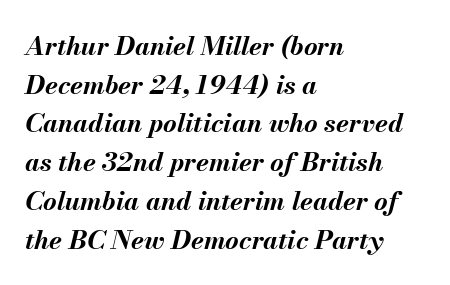
Q: Is the text bold? A: Yes.
Q: Is the text italic (slanted)? A: Yes, it leans right by about 13 degrees.
Q: Is the text underlined? A: No.
Q: How is the paragraph aligned? A: Left-aligned.
Q: Is the spacing between letters normal or unusually wide? A: Normal.
Q: Is the spacing between lines tight, normal or loose? A: Normal.
